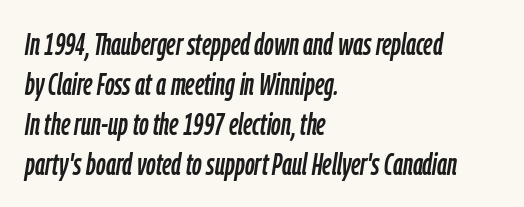
The image shows 30 px condensed type, italic (leaning right); set left-aligned, normal line spacing (1.33x), normal letter spacing, not underlined; low stroke contrast and a medium x-height.
